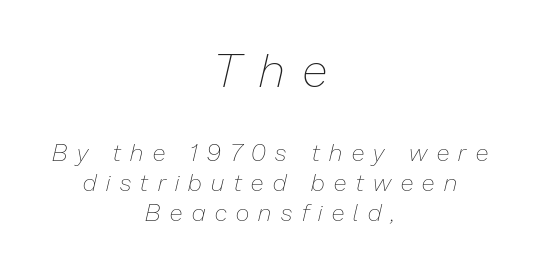
Horizontal bands of white between lines are of average thickness. The specimen omits any rule beneath the text block's lines. The horizontal fit of the characters is loose and conspicuously gappy. These two chunks differ in scale, with the top chunk taking the larger measure.
